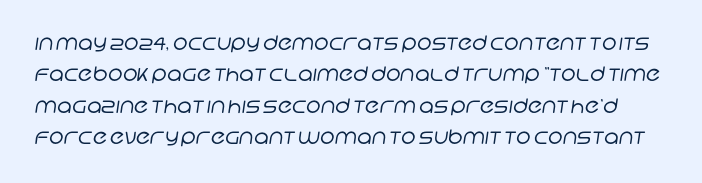
Tracking here is standard; glyphs follow each other at the usual distance. The font sits on the lighter half of the weight spectrum, regular included. Horizontal bands of white between lines are of average thickness. Letters rest on an invisible, unmarked baseline.
